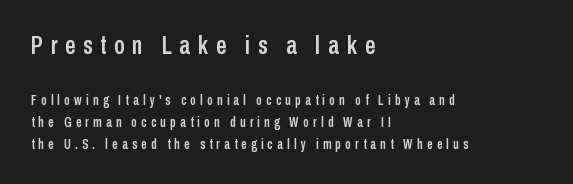
Q: Is the text italic (slanted)? A: No, it is upright.
Q: Is the text underlined? A: No.
Q: How is the paragraph aligned? A: Left-aligned.
Q: Is the spacing between letters normal or unusually wide? A: Unusually wide.
Q: Is the spacing between lines tight, normal or loose? A: Normal.
Q: Which block of text is set in a larger size, the first (top) or the second (bottom)? A: The first (top) one.
